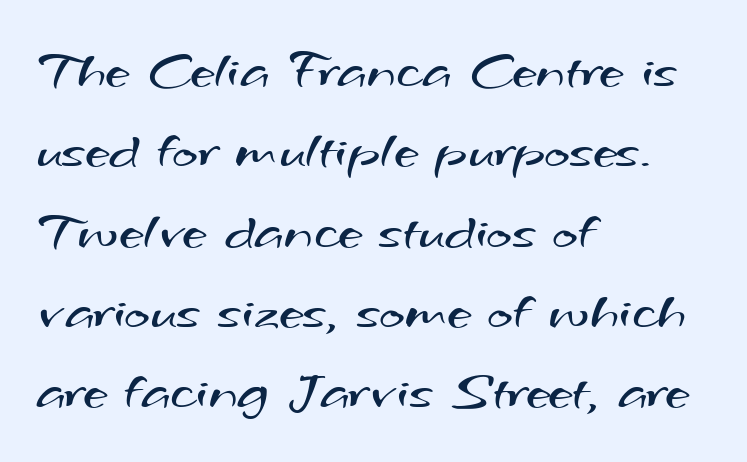
{"serif": "no", "bold": "no", "weight": "regular", "width": "wide", "stroke_contrast": "medium", "x_height": "small", "monospaced": "no", "underline": "no", "align": "left", "line_spacing": "normal", "line_spacing_ratio": 1.46, "letter_spacing": "normal", "letter_spacing_em": 0.0, "glyph_px": 55}
